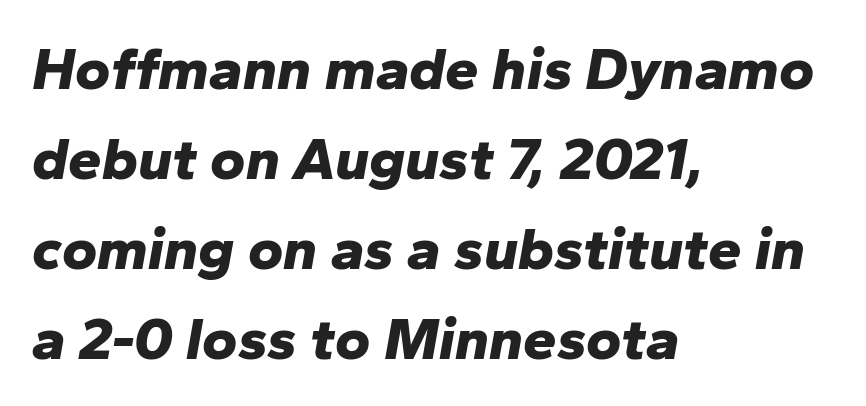
{"italic": "yes", "lean": "right", "slant_degrees": 10, "bold": "yes", "weight": "bold", "width": "normal", "stroke_contrast": "low", "x_height": "medium", "monospaced": "no", "underline": "no", "align": "left", "line_spacing": "normal", "line_spacing_ratio": 1.5, "letter_spacing": "normal", "letter_spacing_em": 0.0, "glyph_px": 60}
